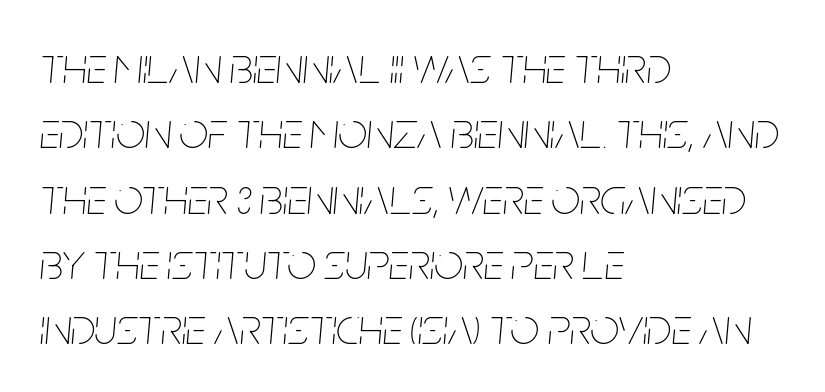
{"italic": "yes", "lean": "right", "slant_degrees": 5, "bold": "no", "weight": "thin", "width": "condensed", "stroke_contrast": "low", "x_height": "large", "monospaced": "no", "underline": "no", "align": "left", "line_spacing": "normal", "line_spacing_ratio": 1.28, "letter_spacing": "normal", "letter_spacing_em": 0.0, "glyph_px": 51}
